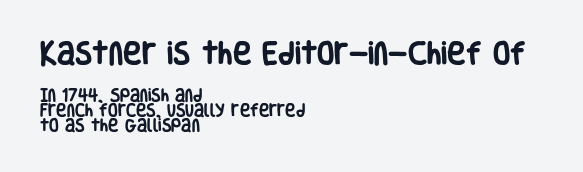
The passage shown stacks its lines with hardly any gap. Reading down the block, your eye returns to a fixed left position each line. Chunky letters — that's bold for sure. Anything drawn beneath the words? Only blank space. Look at the glyph heights: the upper group is clearly the bigger setting. The face used here is rendered with its standard letterfit.
